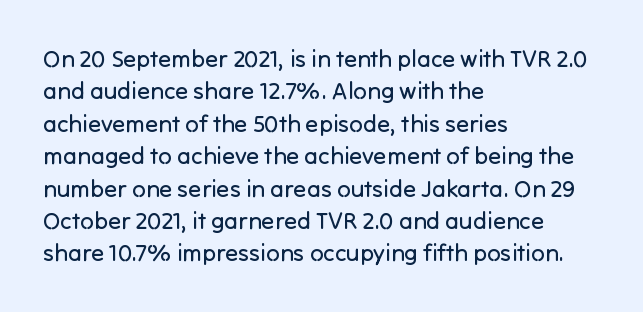
The image shows 24 px text type, upright; set left-aligned, normal line spacing (1.35x), normal letter spacing, not underlined.
